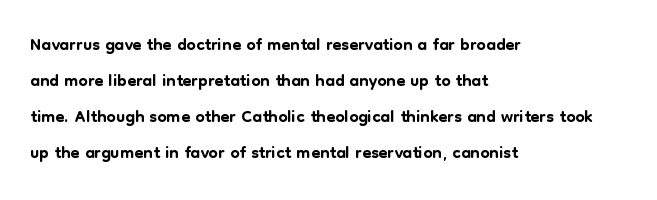
Q: Is the text italic (slanted)? A: No, it is upright.
Q: Is the text underlined? A: No.
Q: How is the paragraph aligned? A: Left-aligned.
Q: Is the spacing between letters normal or unusually wide? A: Normal.
Q: Is the spacing between lines tight, normal or loose? A: Normal.
